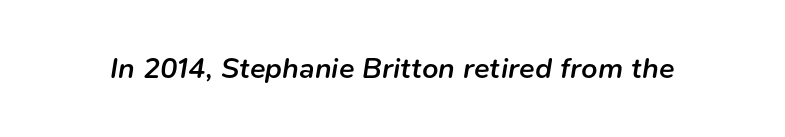
{"italic": "yes", "lean": "right", "slant_degrees": 9, "bold": "semi", "weight": "semibold", "width": "normal", "stroke_contrast": "low", "x_height": "medium", "monospaced": "no", "underline": "no", "letter_spacing": "normal", "letter_spacing_em": 0.0, "glyph_px": 29}
